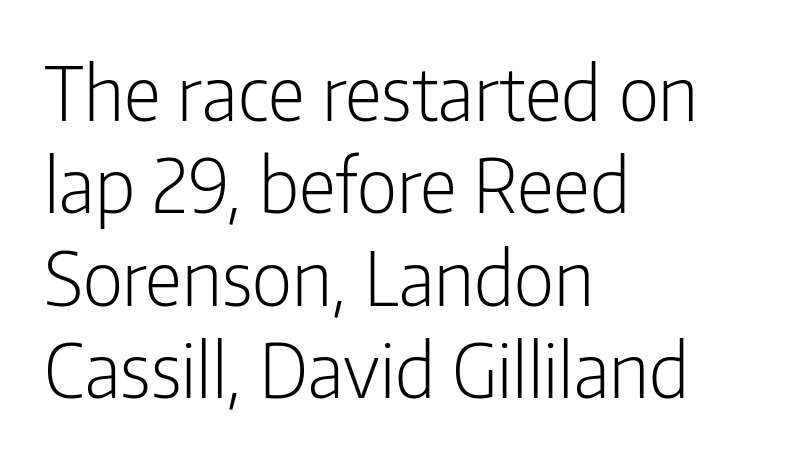
This rendering uses left alignment, leaving the right contour irregular. Characters follow at the spacing the type designer built in. Rows of type keep a routine distance in the vertical direction. Only glyphs here, with clear space below each row. Typographically, this falls in the sans-serif category.
